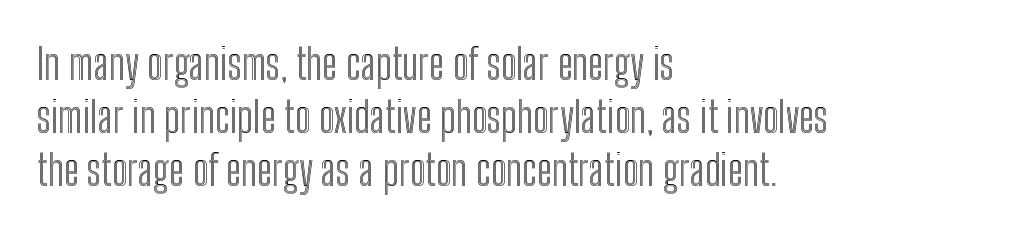
Q: Is the text italic (slanted)? A: No, it is upright.
Q: Is the text underlined? A: No.
Q: How is the paragraph aligned? A: Left-aligned.
Q: Is the spacing between letters normal or unusually wide? A: Normal.
Q: Width (condensed, normal, or wide)? A: Condensed.
Q: x-height? A: Medium.
Q: Monospaced? A: No.
